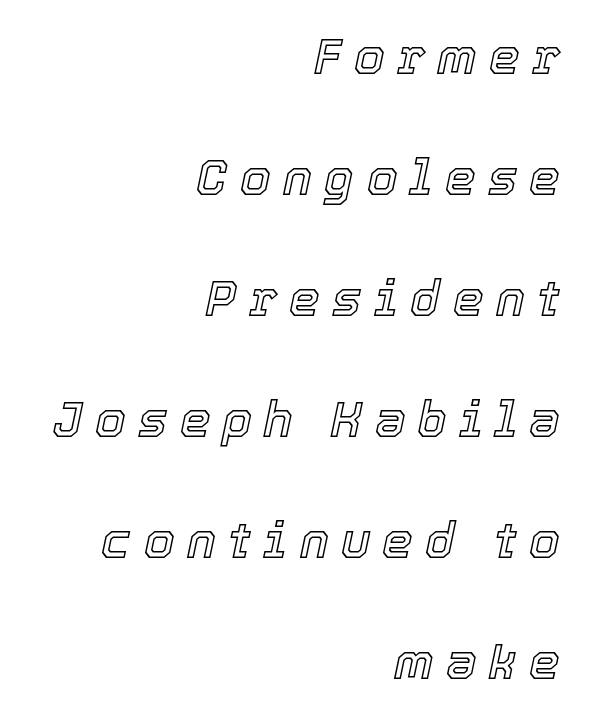
Q: Is the text italic (slanted)? A: Yes, it leans right by about 12 degrees.
Q: Is the text underlined? A: No.
Q: How is the paragraph aligned? A: Right-aligned.
Q: Is the spacing between letters normal or unusually wide? A: Unusually wide.
Q: Is the spacing between lines tight, normal or loose? A: Loose.
Q: Width (condensed, normal, or wide)? A: Normal.
Q: x-height? A: Medium.
Q: Monospaced? A: No.
